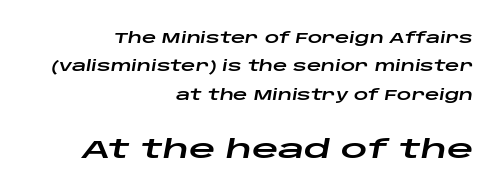
Type without underlining. It's the slanting kind of type. Default kerning and tracking; the words read as compact shapes. The designer dialed line spacing up above the default. The more generous point size was reserved for the lower chunk. The compositor pushed each line to the right boundary.
